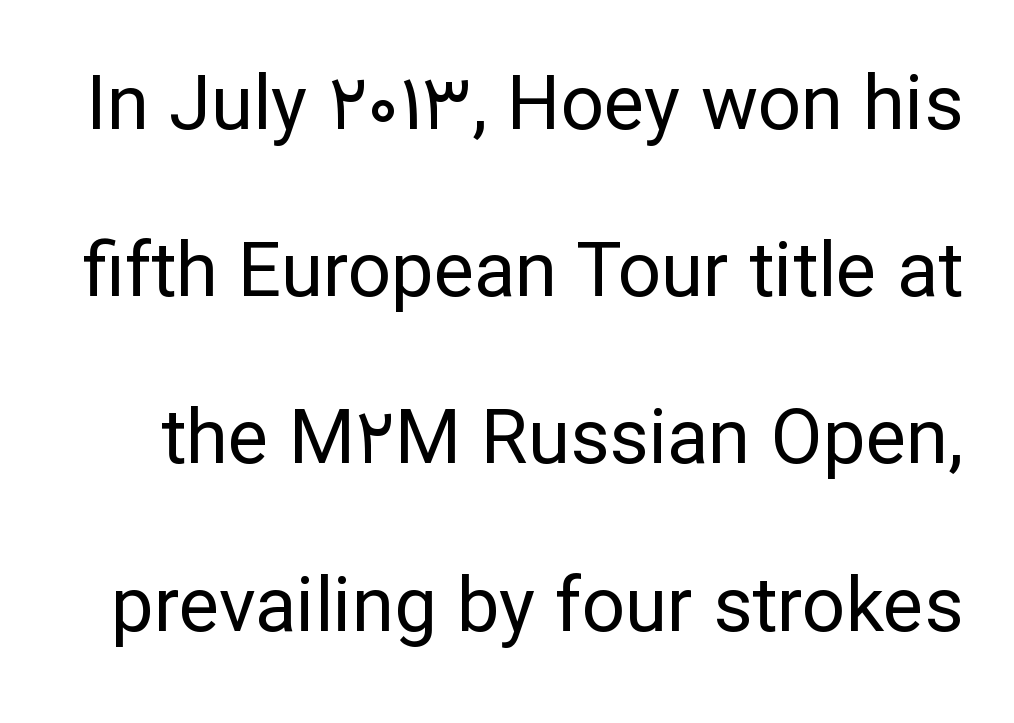
{"serif": "no", "italic": "no", "bold": "no", "weight": "regular", "width": "normal", "stroke_contrast": "low", "x_height": "medium", "monospaced": "no", "underline": "no", "line_spacing": "loose", "line_spacing_ratio": 2.2, "letter_spacing": "normal", "letter_spacing_em": 0.0, "glyph_px": 76}
